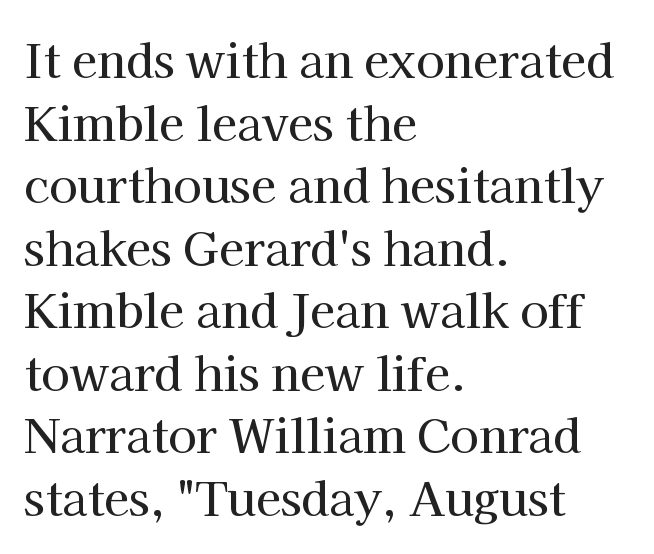
Serifs: yes, visible at the terminals of the letterforms. The rendering uses natural spacing where letterforms have individual widths. The letters stand straight up with perfectly vertical stems. Leading: standard.
